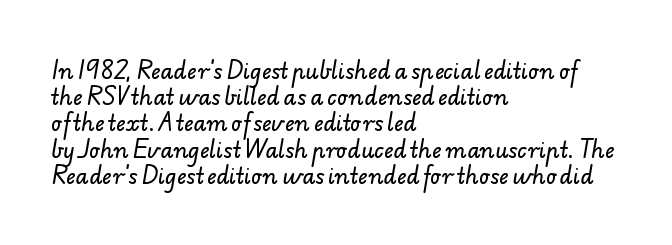
Q: Is the text underlined? A: No.
Q: How is the paragraph aligned? A: Left-aligned.
Q: Is the spacing between letters normal or unusually wide? A: Normal.
Q: Is the spacing between lines tight, normal or loose? A: Normal.
